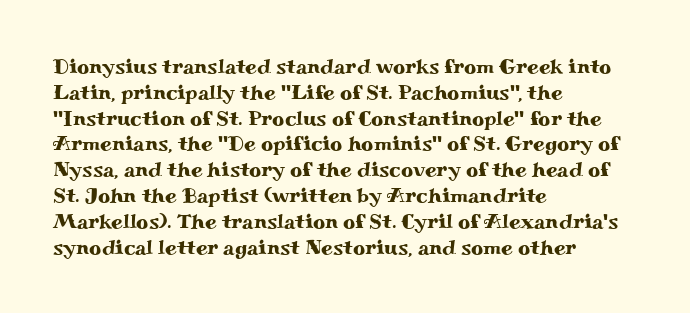
{"italic": "no", "underline": "no", "align": "left", "line_spacing_ratio": 1.23, "letter_spacing": "normal", "letter_spacing_em": 0.0, "glyph_px": 21}
